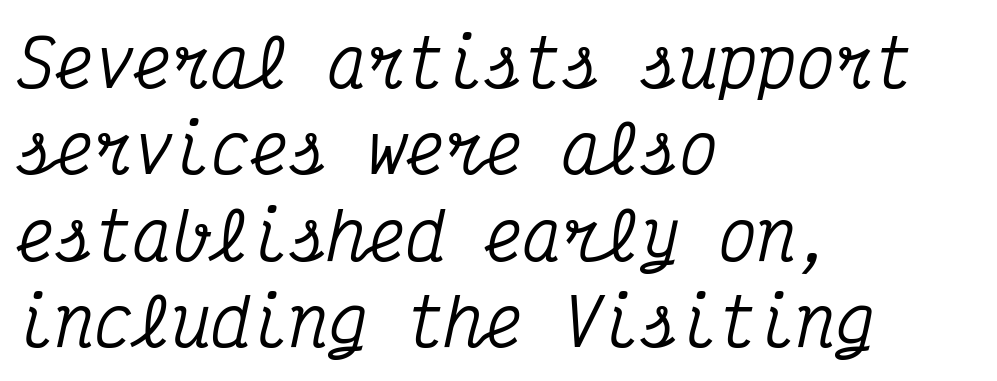
The image shows 65 px condensed serif type, italic (leaning right), monospaced; set left-aligned, normal line spacing (1.33x), normal letter spacing, not underlined; medium stroke contrast and a medium x-height.
